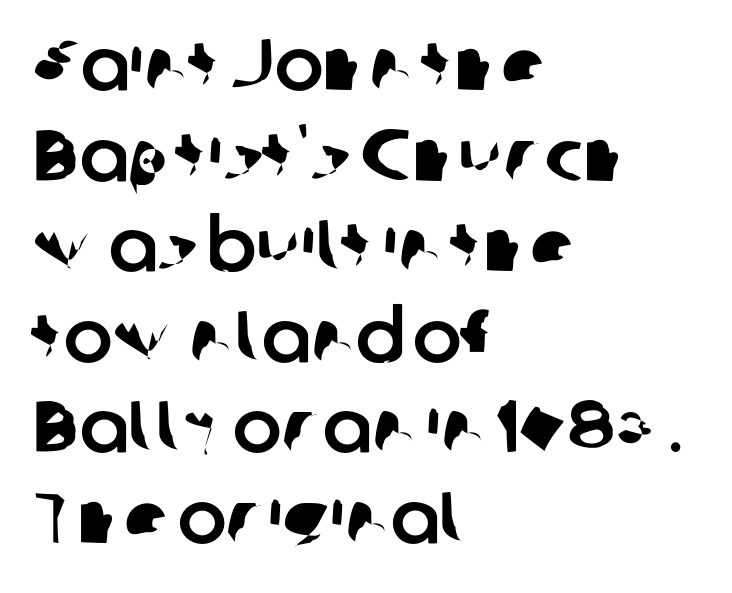
{"serif": "no", "width": "normal", "stroke_contrast": "low", "x_height": "medium", "monospaced": "no", "underline": "no", "align": "left", "line_spacing_ratio": 1.24, "letter_spacing": "normal", "letter_spacing_em": 0.0, "glyph_px": 73}
